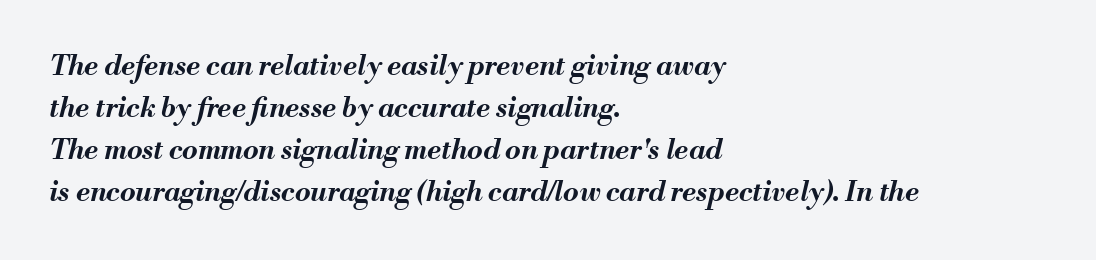
Q: Is the text bold? A: Yes.
Q: Is the text italic (slanted)? A: Yes, it leans right by about 13 degrees.
Q: Is the text underlined? A: No.
Q: How is the paragraph aligned? A: Left-aligned.
Q: Is the spacing between letters normal or unusually wide? A: Normal.
Q: Is the spacing between lines tight, normal or loose? A: Normal.
Q: Width (condensed, normal, or wide)? A: Normal.
Q: Stroke contrast? A: Medium.
Q: x-height? A: Small.
Q: Monospaced? A: No.
